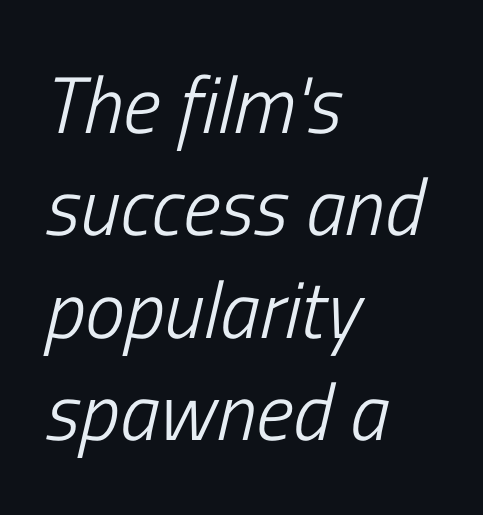
{"italic": "yes", "lean": "right", "slant_degrees": 13, "bold": "no", "weight": "light", "width": "condensed", "stroke_contrast": "low", "x_height": "medium", "monospaced": "no", "underline": "no", "align": "left", "line_spacing": "normal", "line_spacing_ratio": 1.28, "letter_spacing": "normal", "letter_spacing_em": 0.0, "glyph_px": 80}
